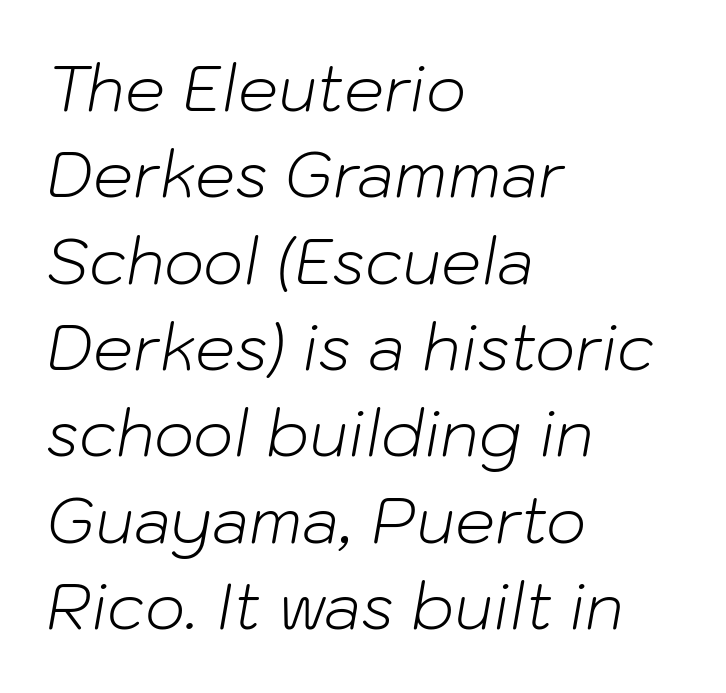
{"italic": "yes", "lean": "right", "slant_degrees": 10, "bold": "no", "weight": "light", "width": "normal", "stroke_contrast": "low", "x_height": "medium", "monospaced": "no", "underline": "no", "align": "left", "line_spacing": "normal", "line_spacing_ratio": 1.37, "letter_spacing": "normal", "letter_spacing_em": 0.0, "glyph_px": 63}
